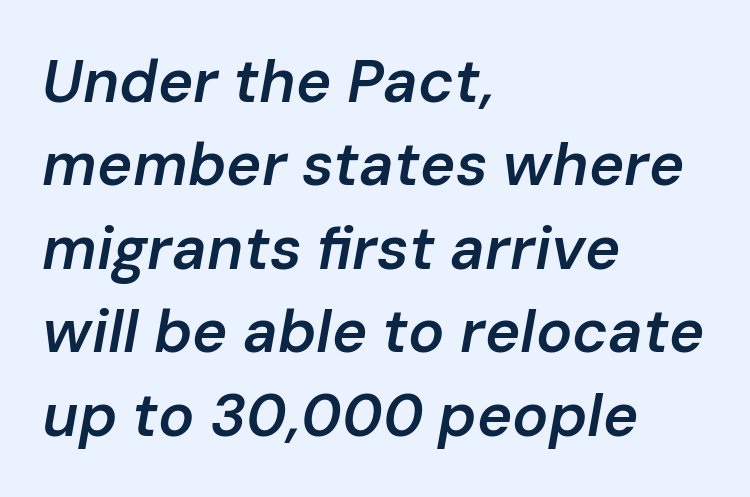
The image shows 60 px semibold type, italic (leaning right); set left-aligned, normal line spacing (1.39x), normal letter spacing, not underlined; low stroke contrast and a medium x-height.
